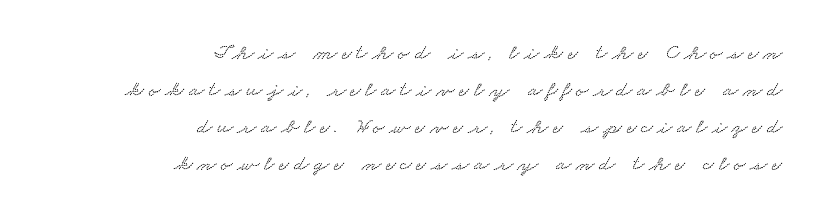
Check the space under the baseline: it is left empty. A typesetter would call this leading conventional body-copy spacing. Every row of glyphs terminates at an identical x-position on the right. The passage shown has open, widely tracked lettering throughout.
